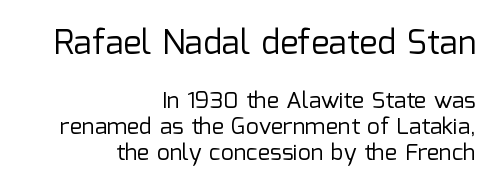
The image shows 34 px regular-weight sans-serif type, upright; set right-aligned, tight line spacing (1.13x), normal letter spacing, not underlined; the first (top) block is 1.48x larger; low stroke contrast and a medium x-height.
